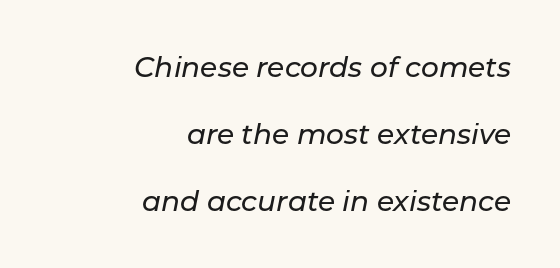
Q: Is the text italic (slanted)? A: Yes, it leans right by about 11 degrees.
Q: Is the text underlined? A: No.
Q: How is the paragraph aligned? A: Right-aligned.
Q: Is the spacing between letters normal or unusually wide? A: Normal.
Q: Is the spacing between lines tight, normal or loose? A: Loose.
Q: Width (condensed, normal, or wide)? A: Normal.
Q: Stroke contrast? A: Low.
Q: x-height? A: Medium.
Q: Monospaced? A: No.
